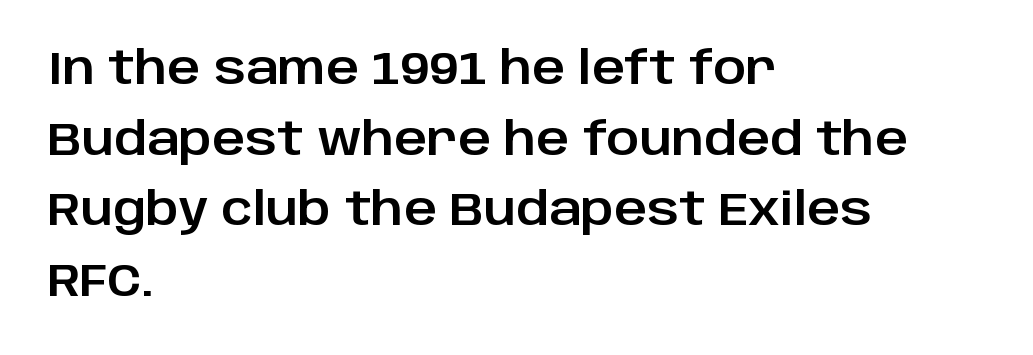
Q: Is the text italic (slanted)? A: No, it is upright.
Q: Is the typeface a serif or a sans-serif typeface? A: Sans-serif.
Q: Is the text underlined? A: No.
Q: How is the paragraph aligned? A: Left-aligned.
Q: Is the spacing between letters normal or unusually wide? A: Normal.
Q: Is the spacing between lines tight, normal or loose? A: Normal.
Q: Width (condensed, normal, or wide)? A: Normal.
Q: Stroke contrast? A: Low.
Q: x-height? A: Large.
Q: Monospaced? A: No.
